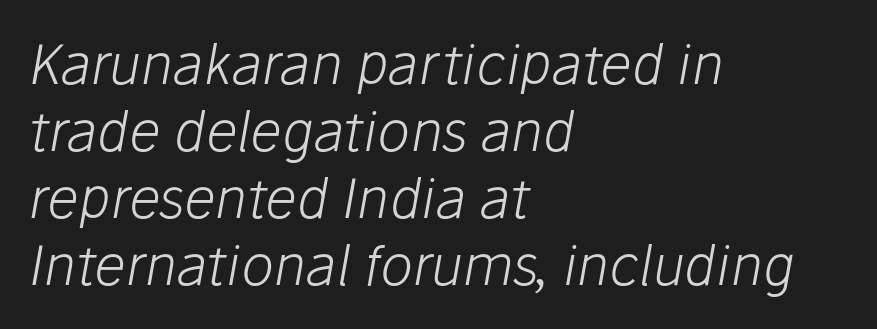
The face used here is proportionally spaced, like ordinary book or web type. Between one letter and the next there's only the usual sliver of space. Just letters on the line, the space beneath them empty. Compared with a typical body face, this is equally light or lighter still. Caption: multi-line text, flush left, ragged right.
